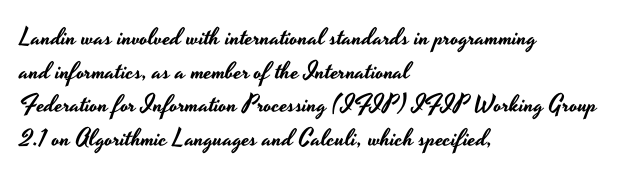
Leading matches the norm, producing a regular column. Underline: absent. In CSS terms this would be text-align: left. Here the glyphs are tracked normally, forming tight word shapes.
